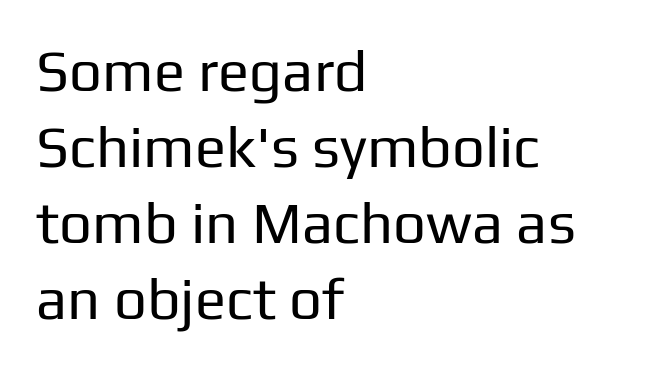
The image shows 58 px regular-weight sans-serif type, upright; set left-aligned, normal line spacing (1.31x), normal letter spacing, not underlined; low stroke contrast and a medium x-height.
